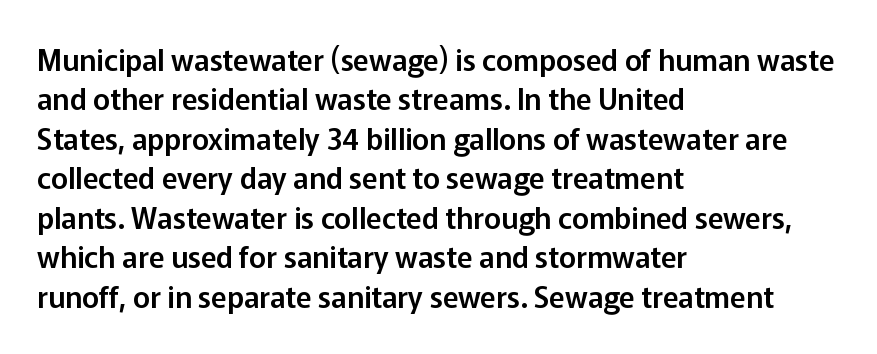
Visually the block forms a straight wall on the left and a jagged coastline on the right. How are the letters spaced? Ordinarily, with no added tracking. The font family rendered here belongs to the sans-serif group. Upright lettering throughout. Underlining? Definitely not there. Compared with typical paragraphs, the rows here are spaced about the same.
